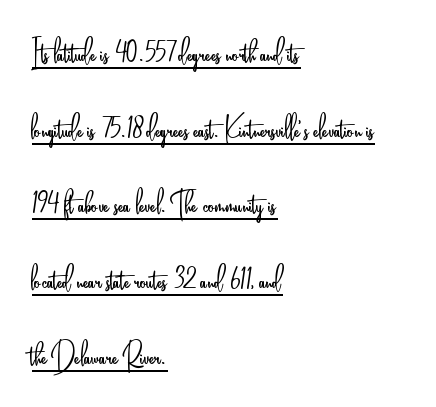
The image shows 39 px light, condensed sans-serif type; set left-aligned, loose line spacing (1.94x), normal letter spacing, underlined; low stroke contrast and a small x-height.
